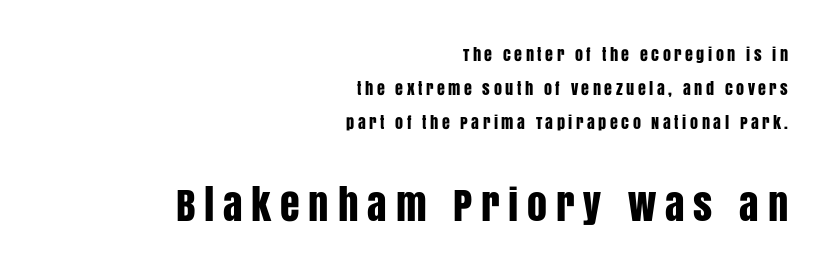
Q: Is the text italic (slanted)? A: No, it is upright.
Q: Is the typeface a serif or a sans-serif typeface? A: Sans-serif.
Q: Is the text underlined? A: No.
Q: How is the paragraph aligned? A: Right-aligned.
Q: Is the spacing between letters normal or unusually wide? A: Unusually wide.
Q: Is the spacing between lines tight, normal or loose? A: Loose.
Q: Which block of text is set in a larger size, the first (top) or the second (bottom)? A: The second (bottom) one.
Q: Width (condensed, normal, or wide)? A: Condensed.
Q: Stroke contrast? A: Low.
Q: x-height? A: Large.
Q: Monospaced? A: No.
